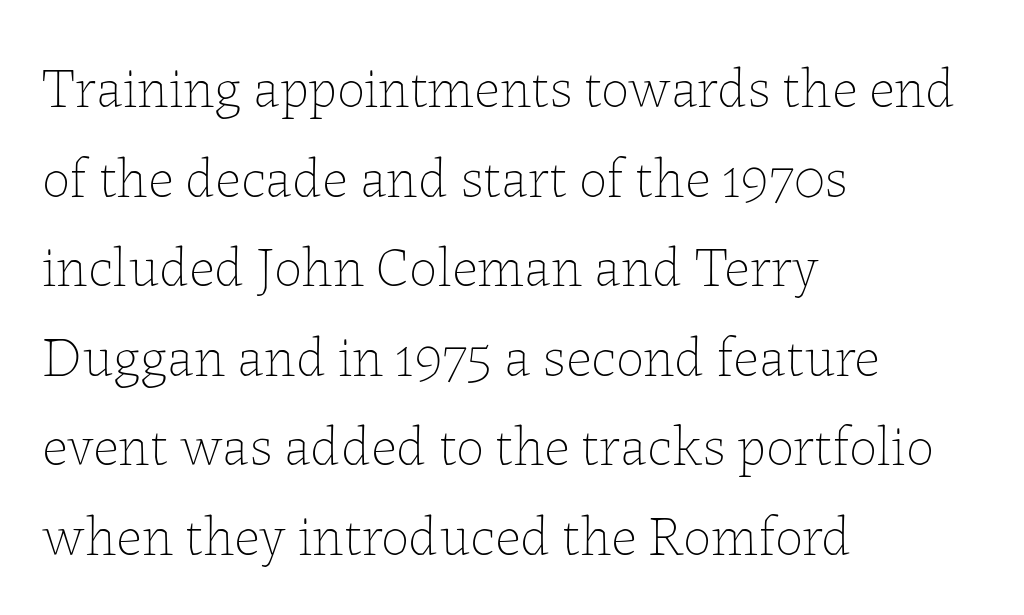
The image shows 56 px thin type, upright; set left-aligned, normal line spacing (1.6x), normal letter spacing, not underlined; low stroke contrast and a medium x-height.
